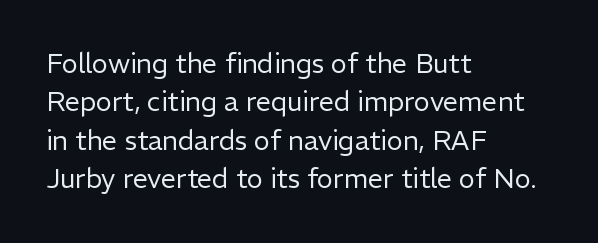
{"italic": "no", "bold": "no", "underline": "no", "align": "left", "line_spacing": "normal", "line_spacing_ratio": 1.42, "letter_spacing": "normal", "letter_spacing_em": 0.0, "glyph_px": 27}
